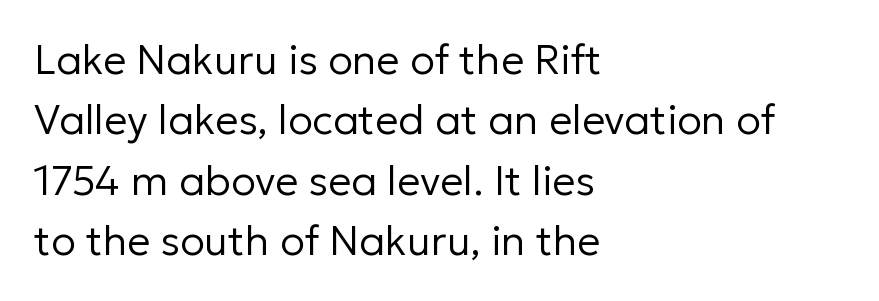
Vertical strokes here are truly vertical. Decoration check: the copy has no underline. The line-height multiplier appears to be the usual default. Each word holds together tightly as a unit, with standard inter-letter gaps.
